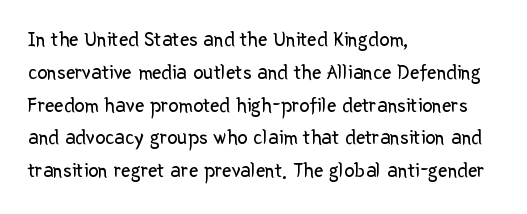
Upright lettering throughout. The rows are spaced the way most documents space them. These lines stack with their left ends in a neat column. The space beneath each line is pristine and unruled. This sample uses plain, unmodified letter spacing. Stem width sits at or under what a default text font uses.
